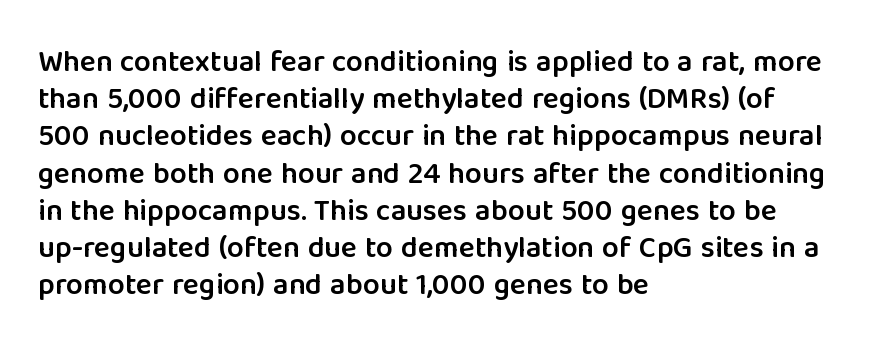
Q: Is the text bold? A: Semi-bold.
Q: Is the text italic (slanted)? A: No, it is upright.
Q: Is the typeface a serif or a sans-serif typeface? A: Sans-serif.
Q: Is the text underlined? A: No.
Q: How is the paragraph aligned? A: Left-aligned.
Q: Is the spacing between letters normal or unusually wide? A: Normal.
Q: Width (condensed, normal, or wide)? A: Normal.
Q: Stroke contrast? A: Low.
Q: x-height? A: Medium.
Q: Monospaced? A: No.
